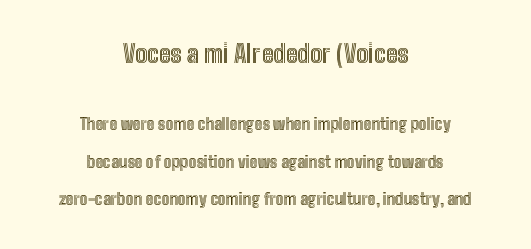
Reading down the block, each line starts at a different indent, mirrored at its end. Plain, unruled lines of type. Style check: upright. Size contrast runs from large at the top to small at the bottom. Regarding leading, the lines here are spaced well apart. Compared with typical body copy, the letter spacing here is the same.
